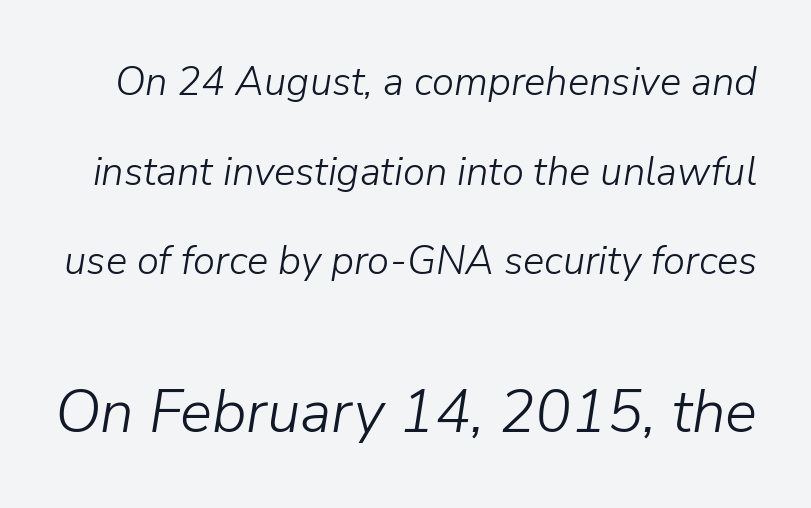
{"italic": "yes", "lean": "right", "slant_degrees": 9, "bold": "no", "weight": "light", "width": "normal", "stroke_contrast": "low", "x_height": "medium", "monospaced": "no", "underline": "no", "line_spacing": "loose", "line_spacing_ratio": 2.24, "letter_spacing": "normal", "letter_spacing_em": 0.0, "larger_block": "second", "size_ratio": 1.5, "glyph_px": 60}
